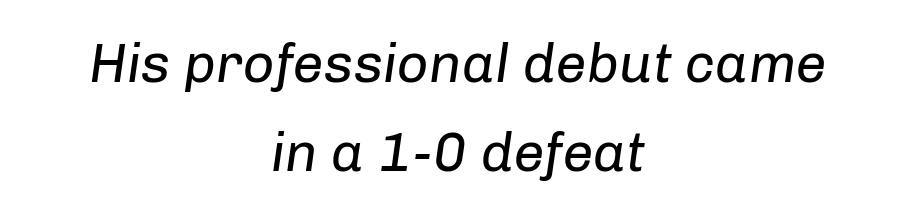
The image shows 55 px regular-weight type, italic (leaning right); set centered, normal line spacing (1.62x), normal letter spacing, not underlined; low stroke contrast and a medium x-height.
